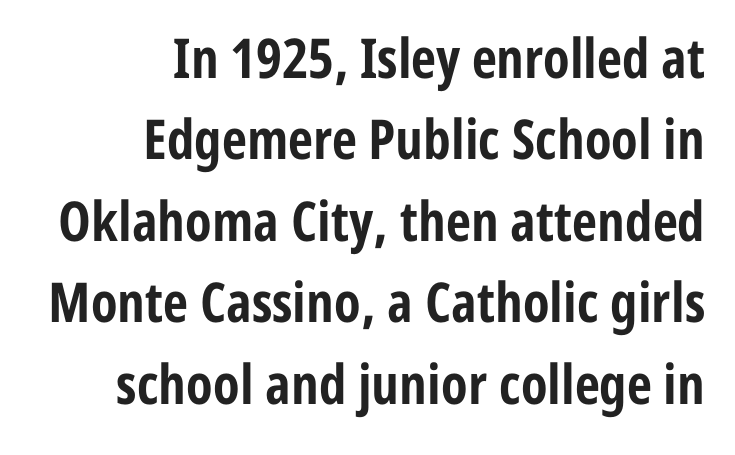
The image shows 55 px bold, condensed sans-serif type, upright; set right-aligned, normal line spacing (1.48x), normal letter spacing, not underlined; low stroke contrast and a medium x-height.
